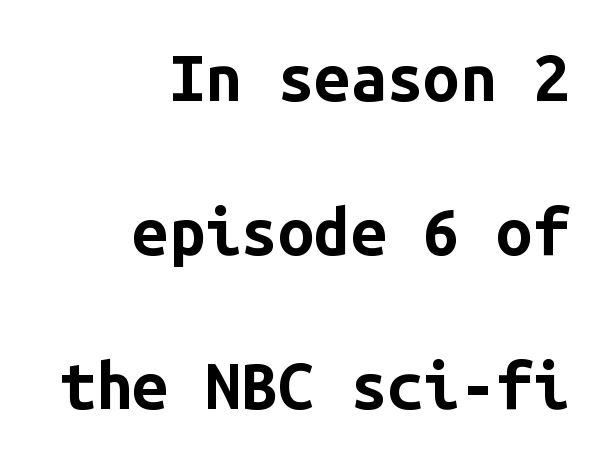
The image shows 65 px bold sans-serif type, upright, monospaced; set right-aligned, loose line spacing (2.37x), normal letter spacing, not underlined; low stroke contrast and a medium x-height.
